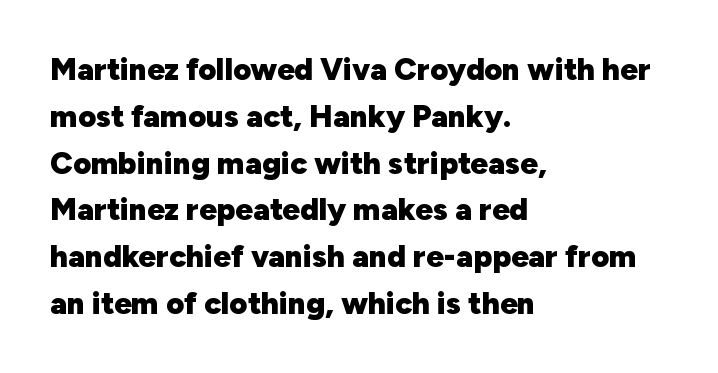
The image shows 31 px heavy sans-serif type, upright; set left-aligned, normal line spacing (1.51x), normal letter spacing, not underlined; low stroke contrast and a medium x-height.
